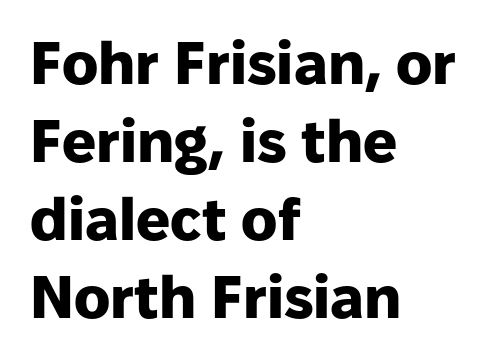
The type is set solid horizontally, with unmodified tracking. A roman cut, with each character standing at attention. A typesetter would call this proportional, since set widths differ per character. Beneath every word, the page is bare. A normal amount of white space separates one row of letters from the next.
